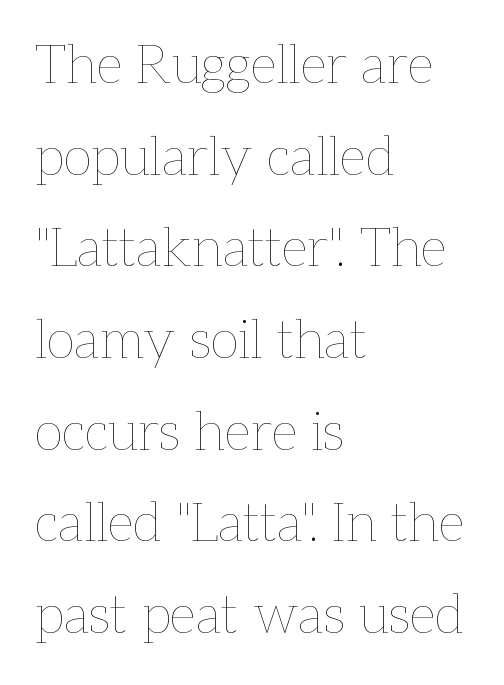
{"italic": "no", "bold": "no", "weight": "thin", "width": "normal", "stroke_contrast": "low", "x_height": "medium", "monospaced": "no", "underline": "no", "align": "left", "line_spacing_ratio": 1.73, "letter_spacing": "normal", "letter_spacing_em": 0.0, "glyph_px": 53}
